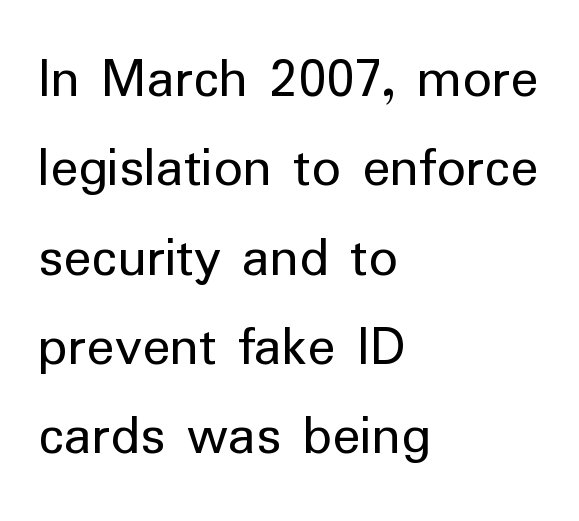
Q: Is the text bold? A: No.
Q: Is the text italic (slanted)? A: No, it is upright.
Q: Is the typeface a serif or a sans-serif typeface? A: Sans-serif.
Q: Is the text underlined? A: No.
Q: How is the paragraph aligned? A: Left-aligned.
Q: Is the spacing between letters normal or unusually wide? A: Normal.
Q: Is the spacing between lines tight, normal or loose? A: Normal.
Q: Width (condensed, normal, or wide)? A: Normal.
Q: Stroke contrast? A: Low.
Q: x-height? A: Medium.
Q: Monospaced? A: No.
